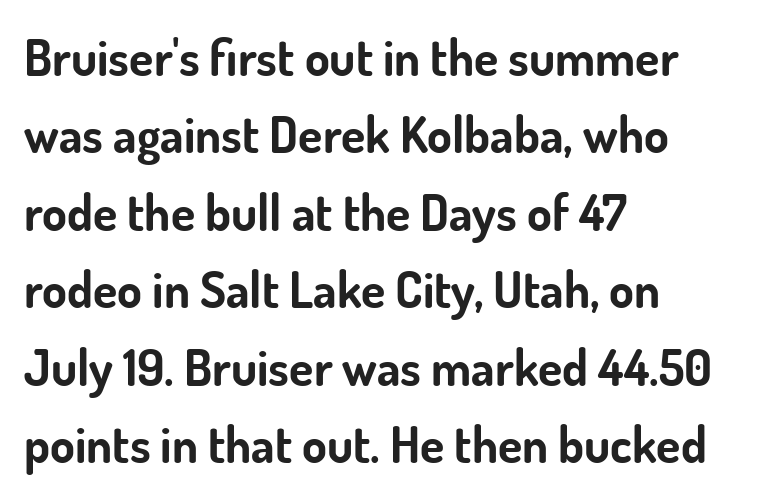
{"serif": "no", "italic": "no", "bold": "yes", "weight": "bold", "width": "normal", "stroke_contrast": "low", "x_height": "small", "monospaced": "no", "underline": "no", "align": "left", "line_spacing": "normal", "line_spacing_ratio": 1.55, "letter_spacing": "normal", "letter_spacing_em": 0.0, "glyph_px": 50}
